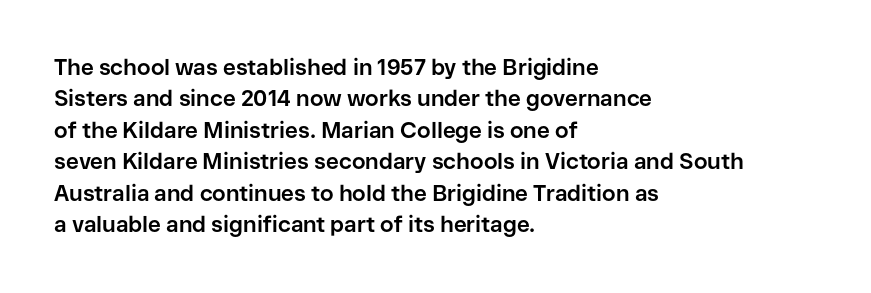
The image shows 22 px bold type, upright; set left-aligned, normal line spacing (1.43x), normal letter spacing, not underlined.
